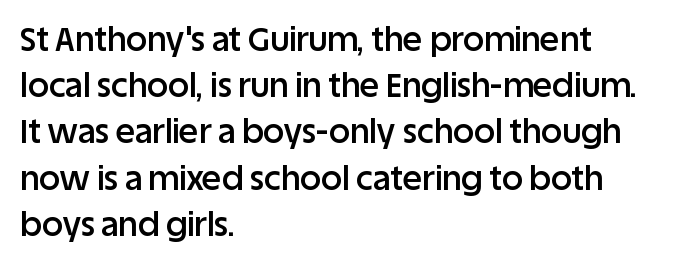
{"serif": "no", "italic": "no", "bold": "semi", "weight": "semibold", "width": "normal", "stroke_contrast": "low", "x_height": "large", "monospaced": "no", "underline": "no", "align": "left", "line_spacing": "normal", "line_spacing_ratio": 1.4, "letter_spacing": "normal", "letter_spacing_em": 0.0, "glyph_px": 33}
